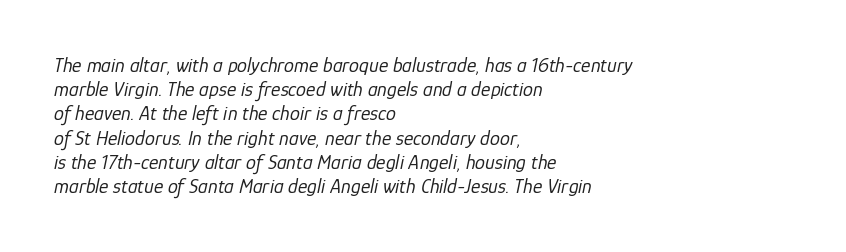
Q: Is the text bold? A: No.
Q: Is the text italic (slanted)? A: Yes, it leans right by about 12 degrees.
Q: Is the text underlined? A: No.
Q: How is the paragraph aligned? A: Left-aligned.
Q: Is the spacing between letters normal or unusually wide? A: Normal.
